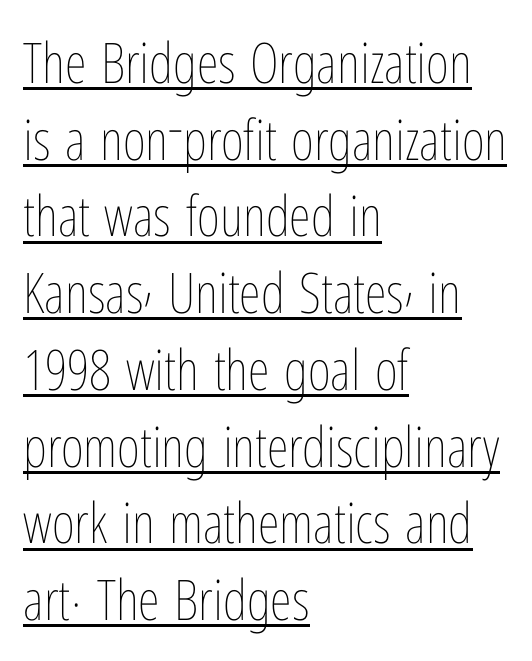
{"italic": "no", "bold": "no", "weight": "thin", "width": "condensed", "stroke_contrast": "low", "x_height": "medium", "monospaced": "no", "underline": "yes", "align": "left", "line_spacing": "normal", "line_spacing_ratio": 1.37, "letter_spacing": "normal", "letter_spacing_em": 0.0, "glyph_px": 56}
